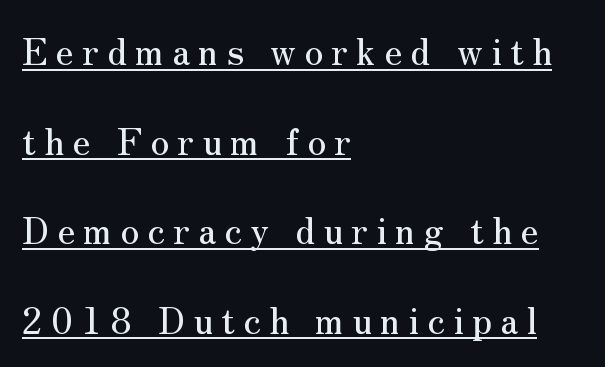
{"serif": "yes", "italic": "no", "width": "normal", "stroke_contrast": "medium", "x_height": "small", "monospaced": "no", "underline": "yes", "align": "left", "line_spacing": "loose", "line_spacing_ratio": 2.42, "letter_spacing": "wide", "letter_spacing_em": 0.22, "glyph_px": 37}
